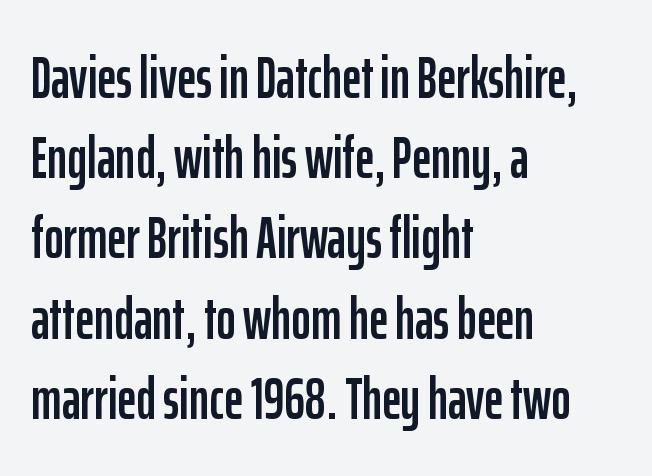
Q: Is the text italic (slanted)? A: No, it is upright.
Q: Is the typeface a serif or a sans-serif typeface? A: Sans-serif.
Q: Is the text underlined? A: No.
Q: How is the paragraph aligned? A: Left-aligned.
Q: Is the spacing between letters normal or unusually wide? A: Normal.
Q: Is the spacing between lines tight, normal or loose? A: Normal.
Q: Width (condensed, normal, or wide)? A: Condensed.
Q: Stroke contrast? A: Low.
Q: x-height? A: Medium.
Q: Monospaced? A: No.
